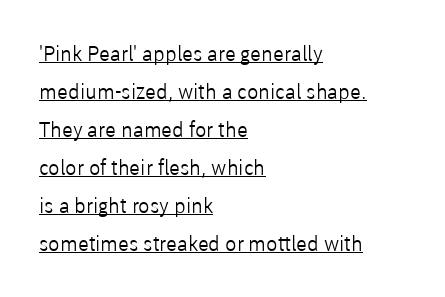
Q: Is the text bold? A: No.
Q: Is the text italic (slanted)? A: No, it is upright.
Q: Is the text underlined? A: Yes.
Q: How is the paragraph aligned? A: Left-aligned.
Q: Is the spacing between letters normal or unusually wide? A: Normal.
